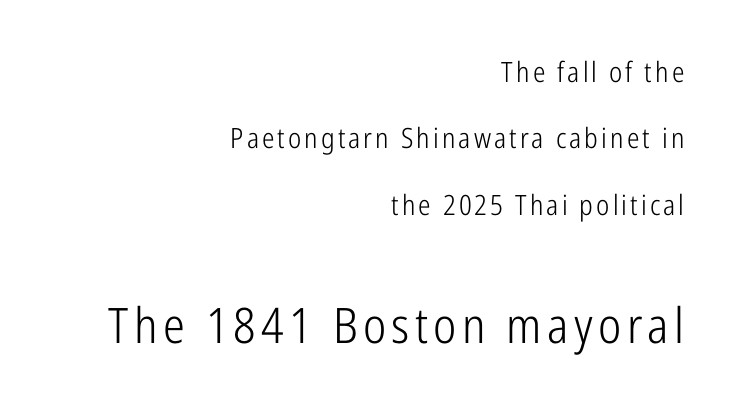
{"serif": "no", "italic": "no", "bold": "no", "weight": "light", "width": "condensed", "stroke_contrast": "low", "x_height": "medium", "monospaced": "no", "underline": "no", "align": "right", "line_spacing": "loose", "line_spacing_ratio": 2.37, "larger_block": "second", "size_ratio": 1.75, "glyph_px": 49}
